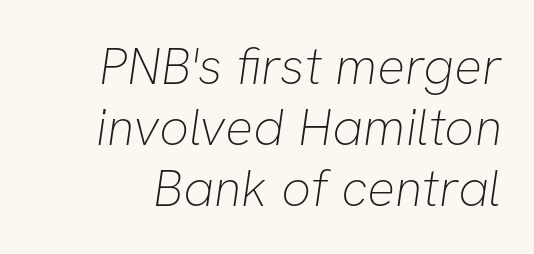
The image shows 52 px thin sans-serif type; set line spacing 1.17x, normal letter spacing, not underlined; low stroke contrast and a medium x-height.
